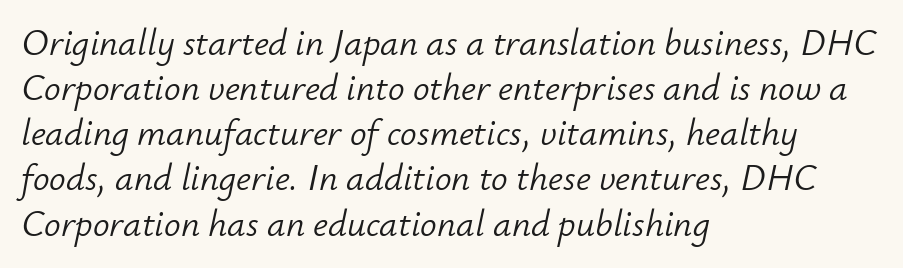
{"italic": "yes", "lean": "right", "slant_degrees": 12, "bold": "no", "weight": "light", "width": "normal", "stroke_contrast": "low", "x_height": "small", "monospaced": "no", "underline": "no", "align": "left", "line_spacing_ratio": 1.22, "letter_spacing": "normal", "letter_spacing_em": 0.0, "glyph_px": 37}
